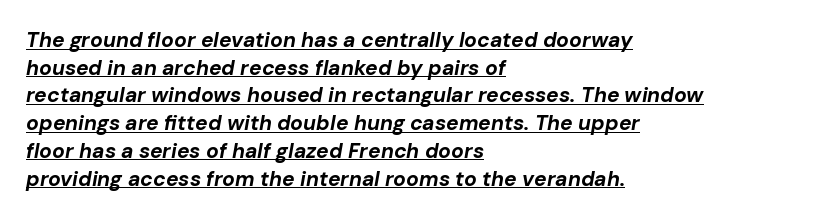
{"italic": "yes", "lean": "right", "slant_degrees": 10, "bold": "yes", "underline": "yes", "align": "left", "line_spacing": "normal", "line_spacing_ratio": 1.32, "letter_spacing": "normal", "letter_spacing_em": 0.0, "glyph_px": 21}
